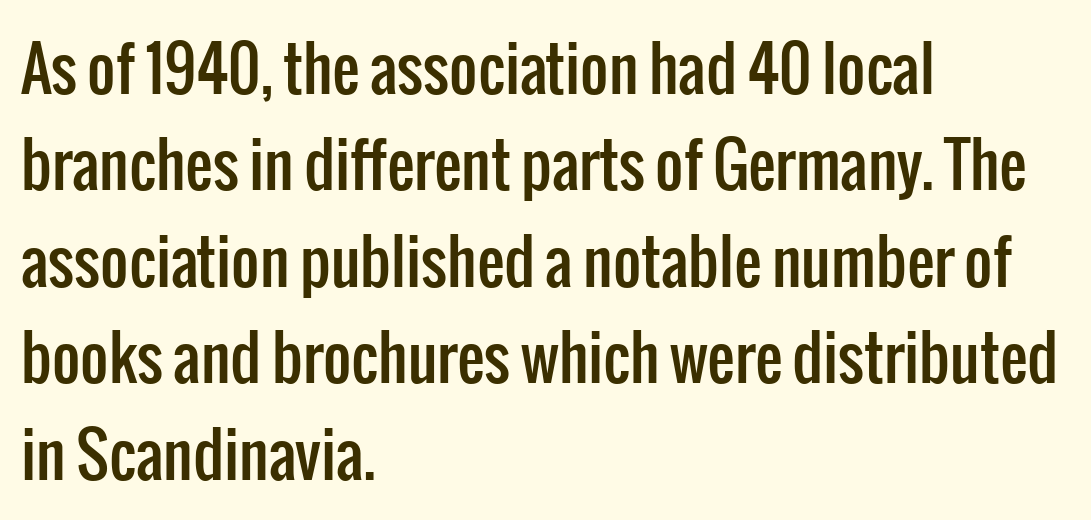
The image shows 61 px condensed sans-serif type, upright; set left-aligned, normal line spacing (1.58x), normal letter spacing, not underlined; low stroke contrast and a medium x-height.
